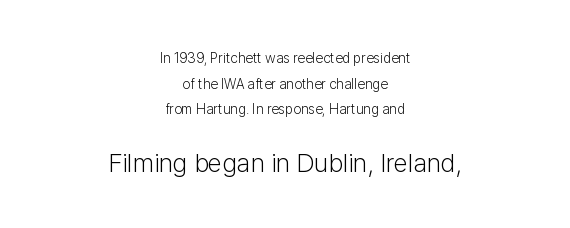
Q: Is the text bold? A: No.
Q: Is the text italic (slanted)? A: No, it is upright.
Q: Is the text underlined? A: No.
Q: How is the paragraph aligned? A: Centered.
Q: Is the spacing between letters normal or unusually wide? A: Normal.
Q: Which block of text is set in a larger size, the first (top) or the second (bottom)? A: The second (bottom) one.
